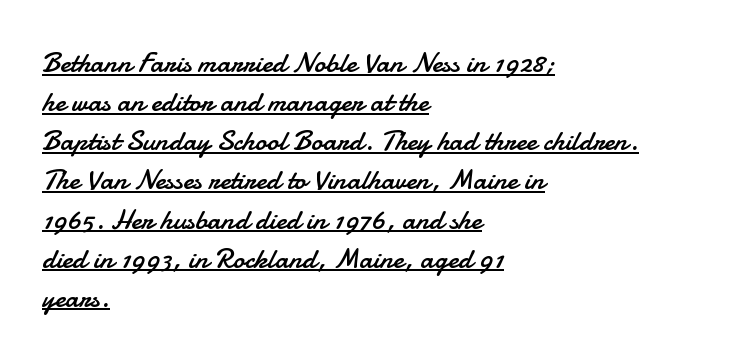
{"serif": "no", "bold": "no", "weight": "regular", "width": "normal", "stroke_contrast": "low", "x_height": "small", "monospaced": "no", "underline": "yes", "align": "left", "line_spacing": "normal", "line_spacing_ratio": 1.35, "letter_spacing": "normal", "letter_spacing_em": 0.0, "glyph_px": 29}
